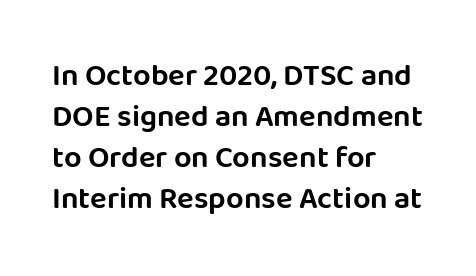
Q: Is the text italic (slanted)? A: No, it is upright.
Q: Is the typeface a serif or a sans-serif typeface? A: Sans-serif.
Q: Is the text underlined? A: No.
Q: How is the paragraph aligned? A: Left-aligned.
Q: Is the spacing between letters normal or unusually wide? A: Normal.
Q: Is the spacing between lines tight, normal or loose? A: Normal.
Q: Width (condensed, normal, or wide)? A: Normal.
Q: Stroke contrast? A: Low.
Q: x-height? A: Large.
Q: Monospaced? A: No.
